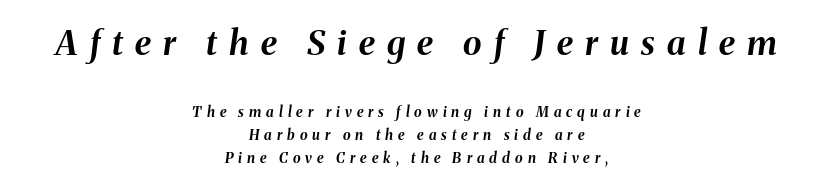
The image shows 34 px bold type, italic (leaning right); set centered, normal line spacing (1.62x), unusually wide letter spacing (+0.36 em), not underlined; the first (top) block is 2.43x larger; medium stroke contrast and a medium x-height.
